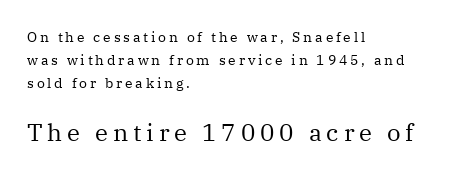
Q: Is the text bold? A: No.
Q: Is the text italic (slanted)? A: No, it is upright.
Q: Is the text underlined? A: No.
Q: How is the paragraph aligned? A: Left-aligned.
Q: Is the spacing between letters normal or unusually wide? A: Unusually wide.
Q: Is the spacing between lines tight, normal or loose? A: Normal.
Q: Which block of text is set in a larger size, the first (top) or the second (bottom)? A: The second (bottom) one.
